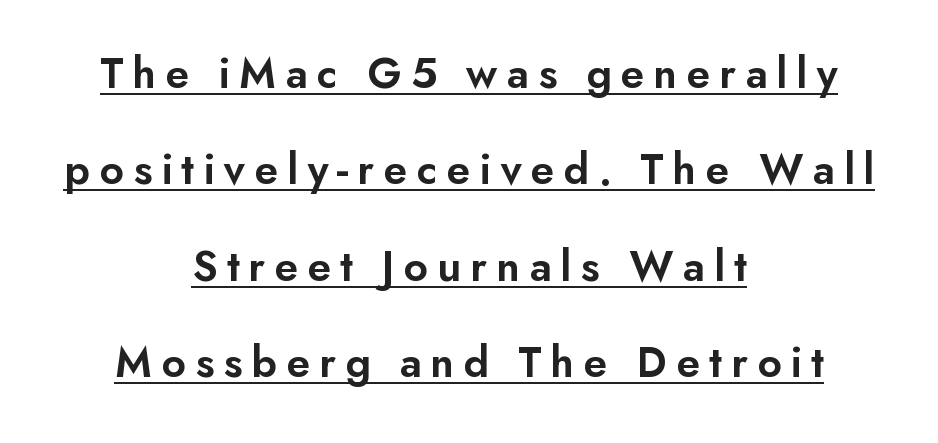
The type is letterspaced generously, with wide tracking. Rendered with straight, roman letterforms. No feet cap the strokes, marking this as sans-serif type. Successive baselines arrive slowly, with a big drop between each. A baseline rule has been typeset under these characters. Semibold letterforms, between regular and bold.
